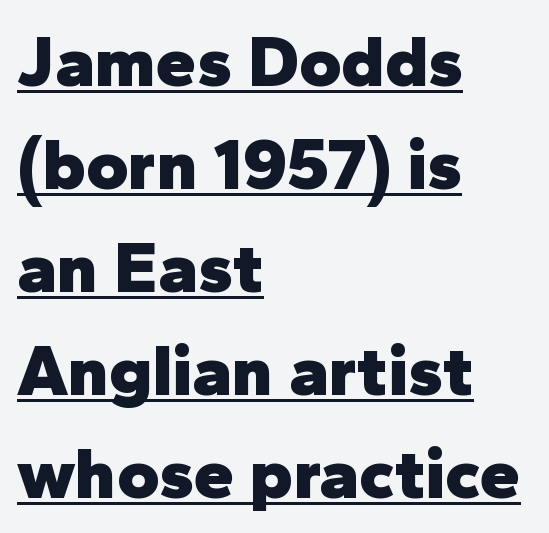
The image shows 72 px heavy sans-serif type, upright; set left-aligned, normal line spacing (1.43x), normal letter spacing, underlined; low stroke contrast and a medium x-height.
